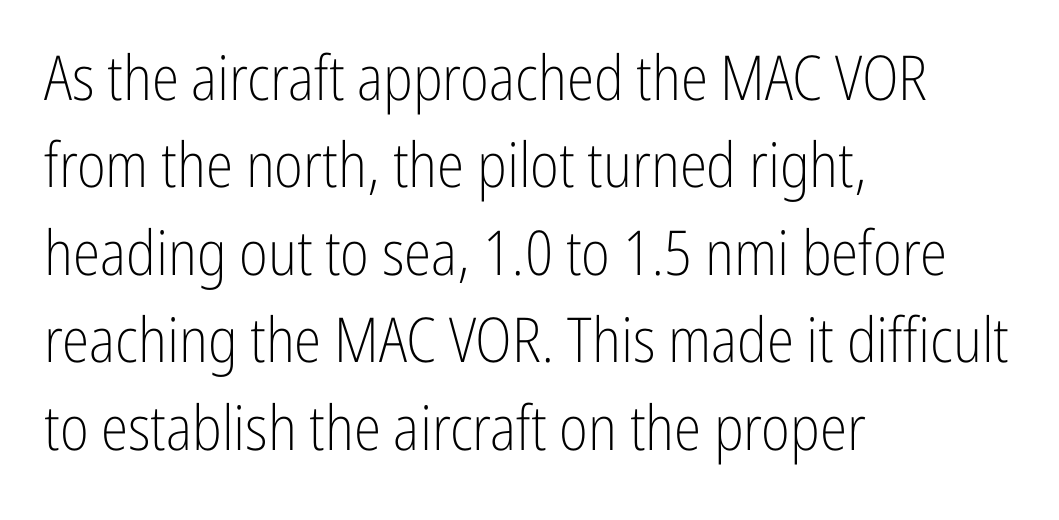
Spacing between characters is what you'd get straight out of the box. Looks like regular typesetting: each glyph gets only the width it needs. Beneath every word, the page is bare. Stroke thickness stays within the range of a standard reading face or lighter. Quick note: not italic, upright. The passage shown stacks its lines at a standard gap.
